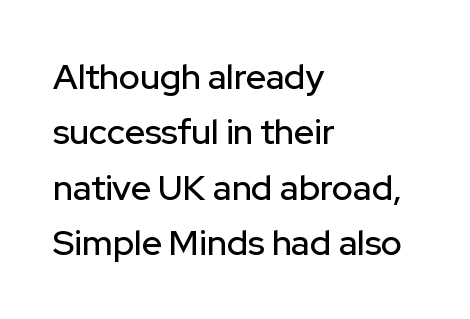
Posture: straight, roman, zero tilt. Stroke terminals: plain, sans-serif. Leading: standard. The rendering uses natural spacing where letterforms have individual widths. Is the letter spacing exaggerated? No — it looks like the ordinary default. The rag falls on the right side of this text block.
